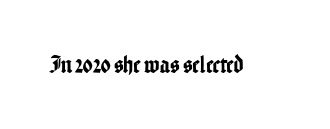
If you drew a line through each stem, it would be perfectly vertical. Characters follow at the spacing the type designer built in. The words here are not underlined.
